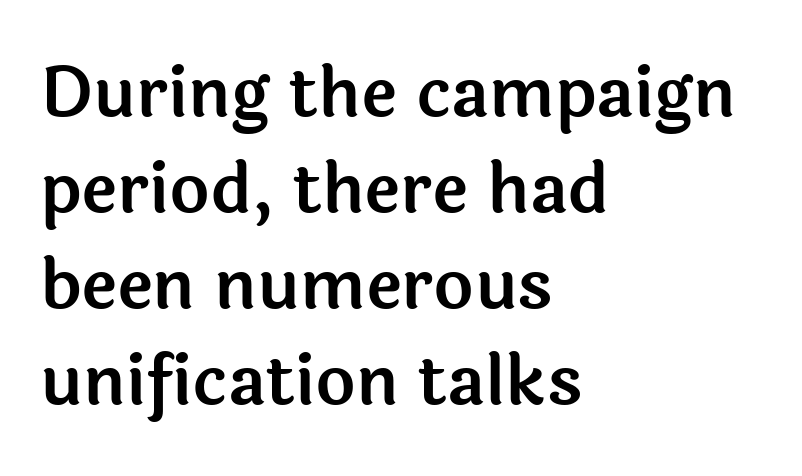
The image shows 69 px sans-serif type, upright; set left-aligned, normal line spacing (1.39x), normal letter spacing, not underlined; a medium x-height.
